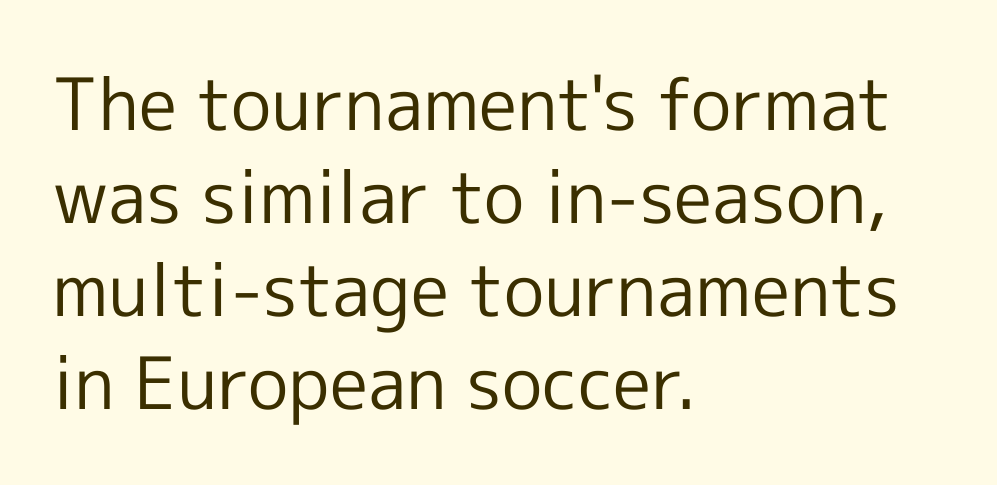
The image shows 72 px regular-weight sans-serif type, upright; set left-aligned, normal line spacing (1.29x), normal letter spacing, not underlined; a medium x-height.
